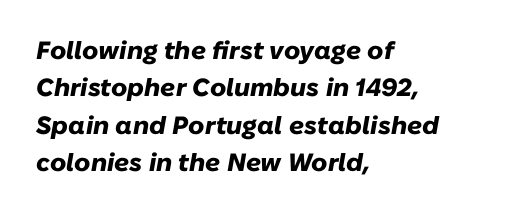
Q: Is the text bold? A: Yes.
Q: Is the text italic (slanted)? A: Yes, it leans right by about 10 degrees.
Q: Is the text underlined? A: No.
Q: How is the paragraph aligned? A: Left-aligned.
Q: Is the spacing between letters normal or unusually wide? A: Normal.
Q: Is the spacing between lines tight, normal or loose? A: Normal.
